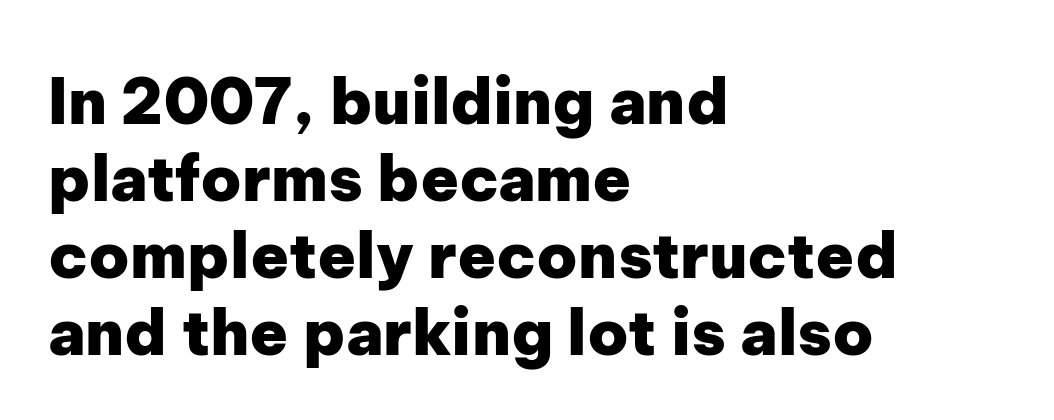
Rendered with straight, roman letterforms. Descenders hang freely into open space. Letterform terminals end flat and unadorned throughout the passage. You could call the tracking neutral — neither tight nor loose. How heavy is the stroke? Heavy — this is a bold.
